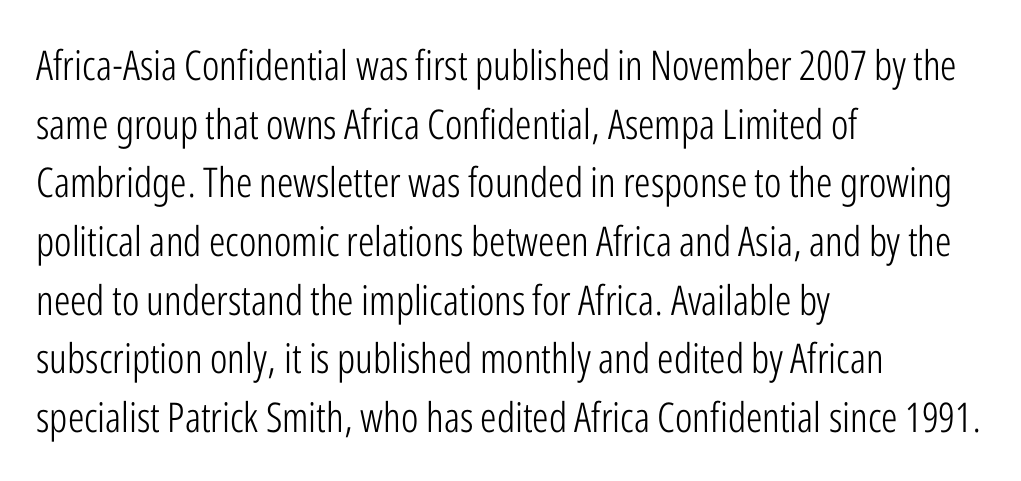
The image shows 41 px light, condensed sans-serif type, upright; set left-aligned, normal line spacing (1.43x), normal letter spacing, not underlined; low stroke contrast and a medium x-height.
